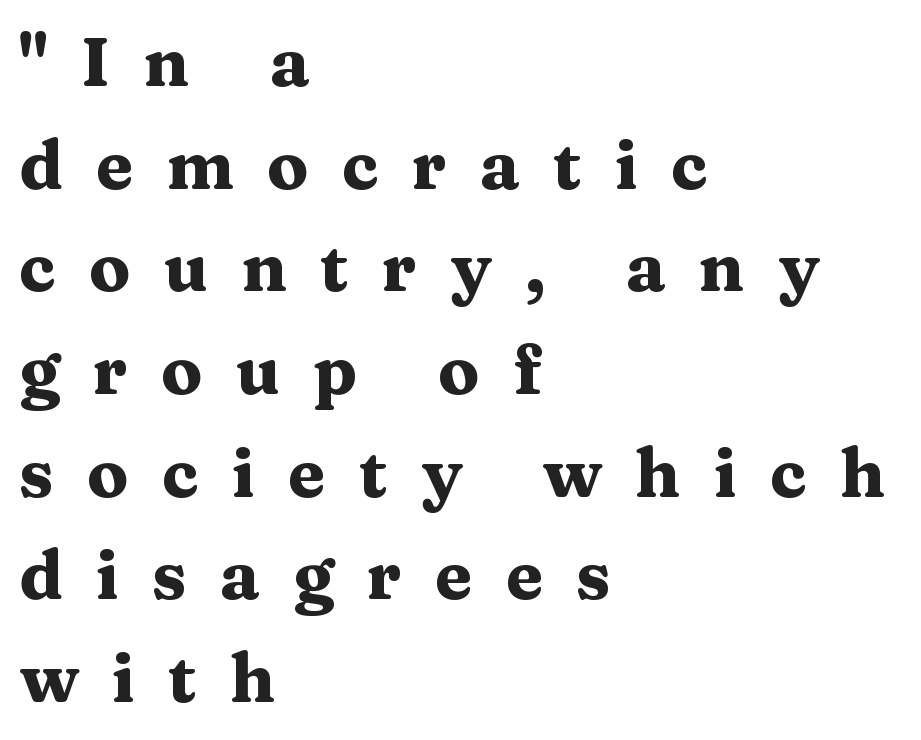
{"serif": "yes", "italic": "no", "bold": "yes", "weight": "heavy", "width": "wide", "stroke_contrast": "medium", "x_height": "medium", "monospaced": "no", "underline": "no", "align": "left", "line_spacing": "normal", "line_spacing_ratio": 1.51, "letter_spacing": "wide", "letter_spacing_em": 0.49, "glyph_px": 68}
